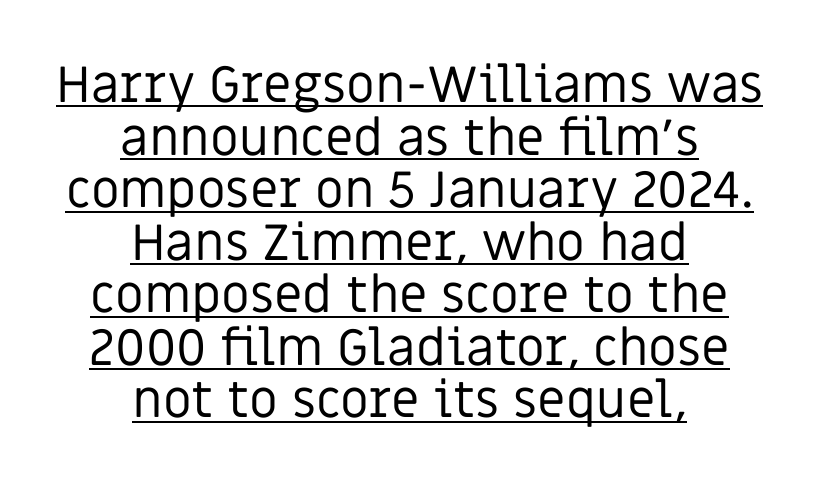
The image shows 51 px regular-weight sans-serif type, upright; set centered, tight line spacing (1.03x), normal letter spacing, underlined; low stroke contrast and a large x-height.
